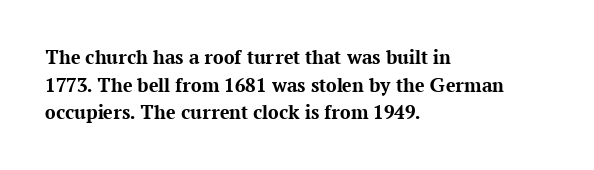
Q: Is the text bold? A: Yes.
Q: Is the text italic (slanted)? A: No, it is upright.
Q: Is the text underlined? A: No.
Q: How is the paragraph aligned? A: Left-aligned.
Q: Is the spacing between letters normal or unusually wide? A: Normal.
Q: Is the spacing between lines tight, normal or loose? A: Normal.
